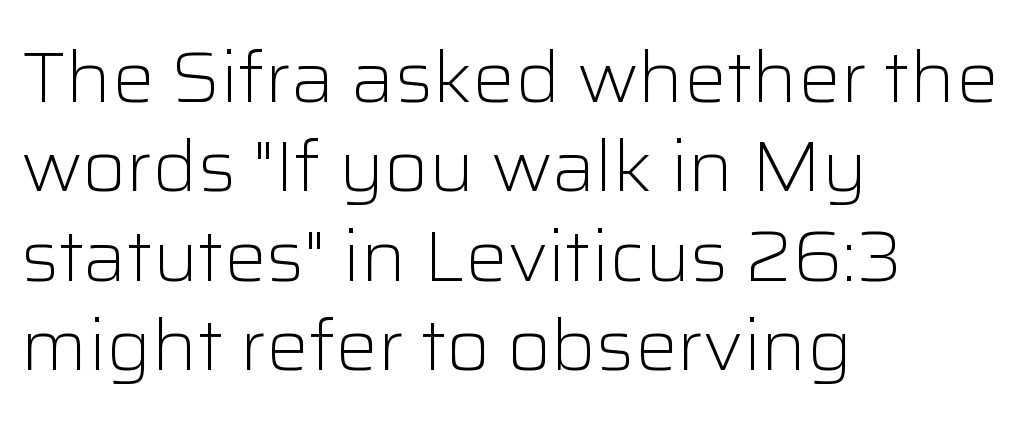
{"serif": "no", "italic": "no", "bold": "no", "weight": "light", "width": "normal", "stroke_contrast": "low", "x_height": "medium", "monospaced": "no", "underline": "no", "align": "left", "line_spacing": "normal", "line_spacing_ratio": 1.26, "letter_spacing": "normal", "letter_spacing_em": 0.0, "glyph_px": 71}
